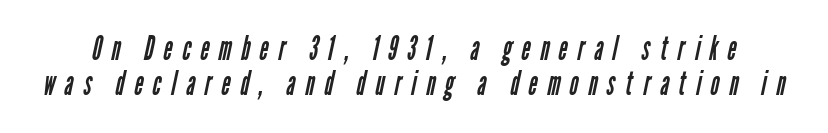
Think of a printed novel: that variable character pitch is what you see here. Leading is clearly below the norm, producing a dense column. Substantial extra tracking has been applied to these lines. Bold? No — there's no thickening of the strokes. The passage shown is not underscored anywhere.
